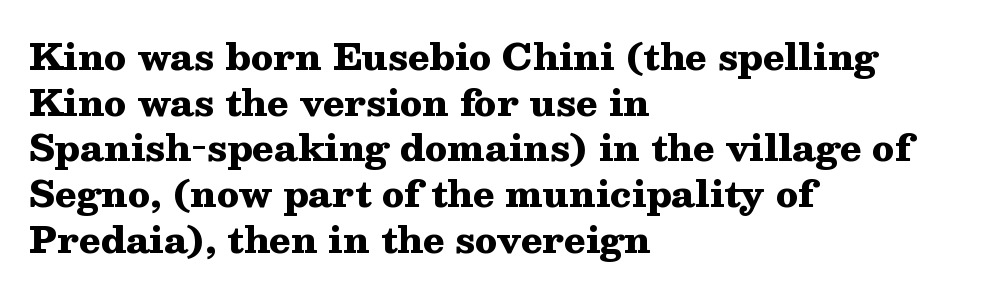
Q: Is the text bold? A: Yes.
Q: Is the text italic (slanted)? A: No, it is upright.
Q: Is the typeface a serif or a sans-serif typeface? A: Serif.
Q: Is the text underlined? A: No.
Q: How is the paragraph aligned? A: Left-aligned.
Q: Is the spacing between letters normal or unusually wide? A: Normal.
Q: Is the spacing between lines tight, normal or loose? A: Normal.
Q: Width (condensed, normal, or wide)? A: Wide.
Q: Stroke contrast? A: Medium.
Q: x-height? A: Medium.
Q: Monospaced? A: No.
